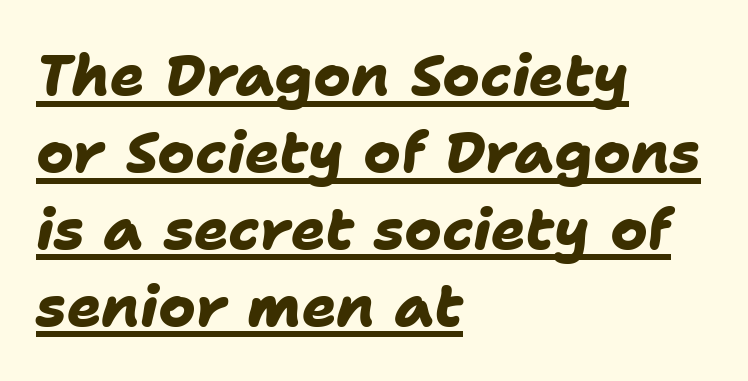
{"serif": "no", "bold": "yes", "weight": "heavy", "width": "normal", "stroke_contrast": "low", "x_height": "medium", "monospaced": "no", "underline": "yes", "align": "left", "line_spacing": "normal", "line_spacing_ratio": 1.35, "letter_spacing": "normal", "letter_spacing_em": 0.0, "glyph_px": 57}
